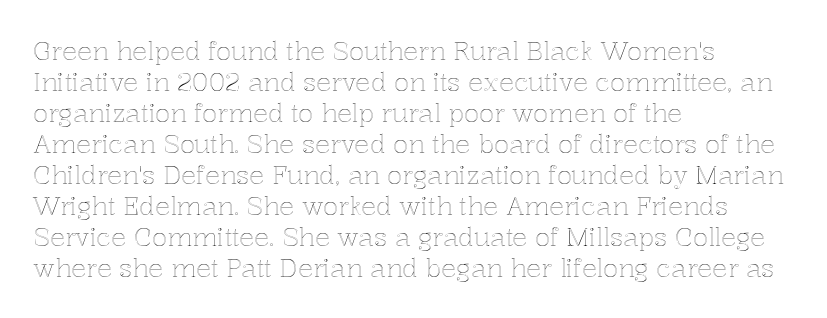
{"italic": "no", "underline": "no", "align": "left", "line_spacing_ratio": 1.24, "letter_spacing": "normal", "letter_spacing_em": 0.0, "glyph_px": 25}
